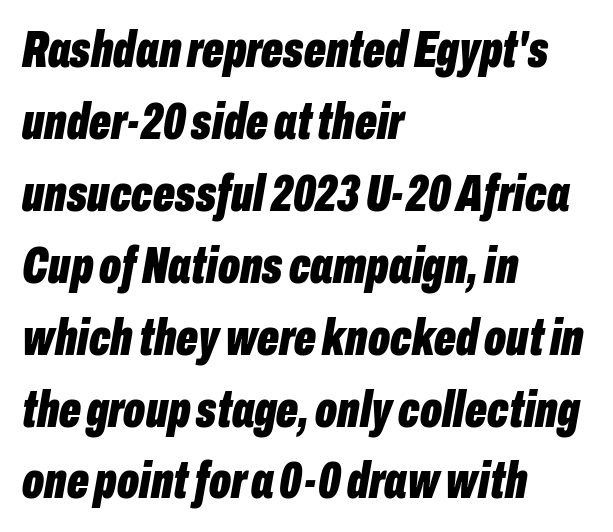
{"italic": "yes", "lean": "right", "slant_degrees": 10, "bold": "yes", "weight": "bold", "width": "condensed", "stroke_contrast": "low", "x_height": "medium", "monospaced": "no", "underline": "no", "align": "left", "line_spacing": "normal", "line_spacing_ratio": 1.41, "letter_spacing": "normal", "letter_spacing_em": 0.0, "glyph_px": 51}
